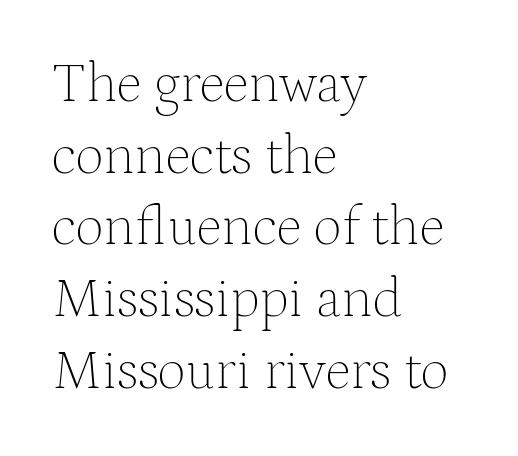
Look at the tracking — it's just the regular setting, nothing added. The passage shown is typed in a proportional face where columns would drift. Check under the words: just untouched page. Notice how the passage keeps a crisp vertical edge on the left only. Nope, not italic — everything's standing straight.
